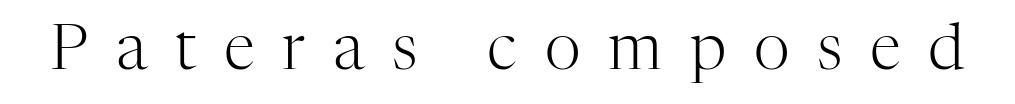
Q: Is the text bold? A: No.
Q: Is the text italic (slanted)? A: No, it is upright.
Q: Is the typeface a serif or a sans-serif typeface? A: Serif.
Q: Is the text underlined? A: No.
Q: Is the spacing between letters normal or unusually wide? A: Unusually wide.
Q: Width (condensed, normal, or wide)? A: Normal.
Q: Stroke contrast? A: High.
Q: x-height? A: Medium.
Q: Monospaced? A: No.
